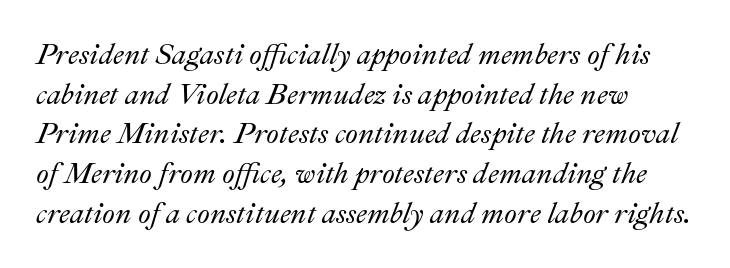
{"italic": "yes", "lean": "right", "slant_degrees": 22, "width": "normal", "stroke_contrast": "medium", "x_height": "small", "monospaced": "no", "underline": "no", "align": "left", "line_spacing": "normal", "line_spacing_ratio": 1.37, "letter_spacing": "normal", "letter_spacing_em": 0.0, "glyph_px": 29}
